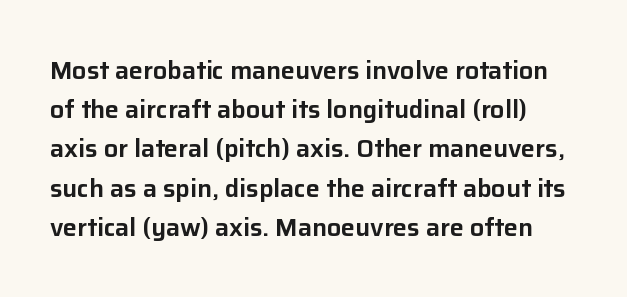
Q: Is the text italic (slanted)? A: No, it is upright.
Q: Is the text underlined? A: No.
Q: Is the spacing between letters normal or unusually wide? A: Normal.
Q: Is the spacing between lines tight, normal or loose? A: Normal.
